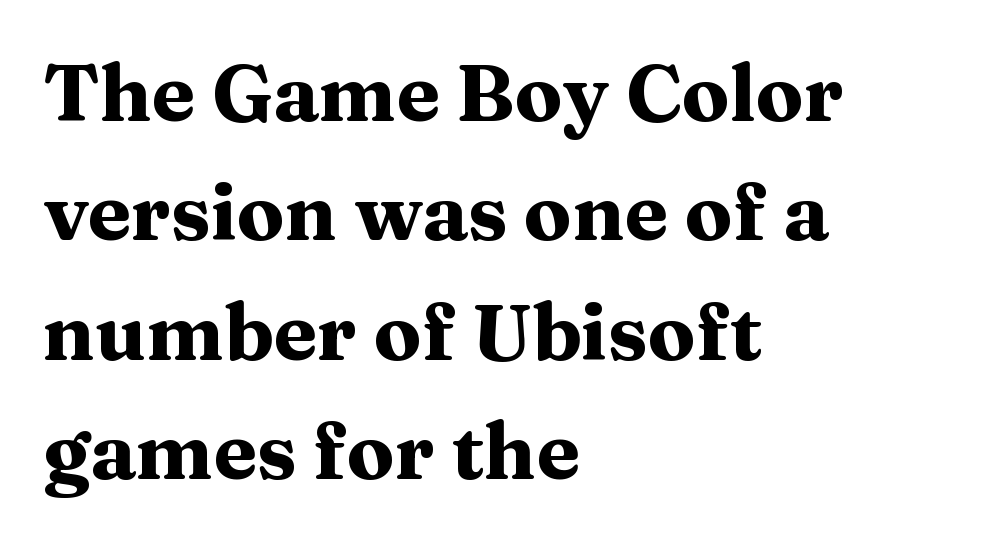
Q: Is the text bold? A: Yes.
Q: Is the text italic (slanted)? A: No, it is upright.
Q: Is the typeface a serif or a sans-serif typeface? A: Serif.
Q: Is the text underlined? A: No.
Q: How is the paragraph aligned? A: Left-aligned.
Q: Is the spacing between letters normal or unusually wide? A: Normal.
Q: Is the spacing between lines tight, normal or loose? A: Normal.
Q: Width (condensed, normal, or wide)? A: Wide.
Q: Stroke contrast? A: Medium.
Q: x-height? A: Medium.
Q: Monospaced? A: No.
